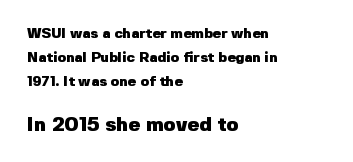
{"italic": "no", "bold": "yes", "underline": "no", "align": "left", "line_spacing_ratio": 1.73, "letter_spacing": "normal", "letter_spacing_em": 0.0, "larger_block": "second", "size_ratio": 1.43, "glyph_px": 20}
